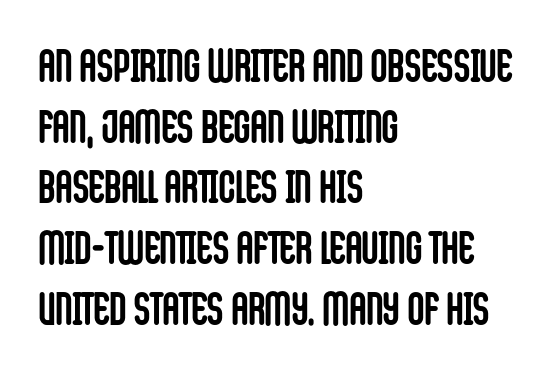
{"serif": "no", "italic": "no", "bold": "yes", "weight": "semibold", "width": "condensed", "stroke_contrast": "low", "x_height": "large", "monospaced": "no", "underline": "no", "align": "left", "line_spacing": "normal", "line_spacing_ratio": 1.32, "letter_spacing": "normal", "letter_spacing_em": 0.0, "glyph_px": 46}
